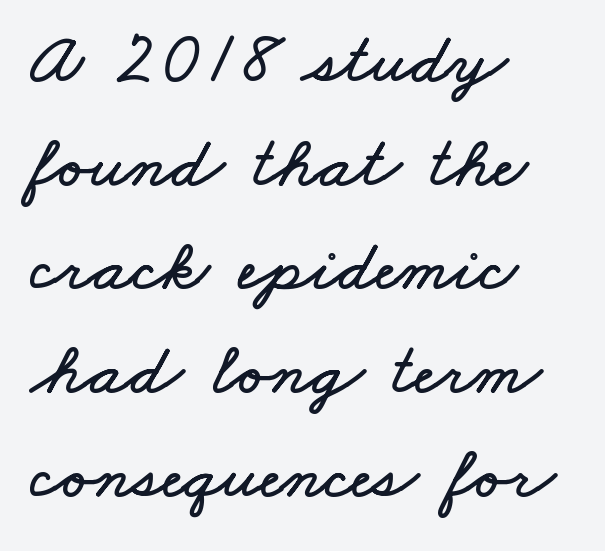
The image shows 73 px wide type; set left-aligned, normal line spacing (1.42x), normal letter spacing, not underlined; low stroke contrast and a small x-height.
